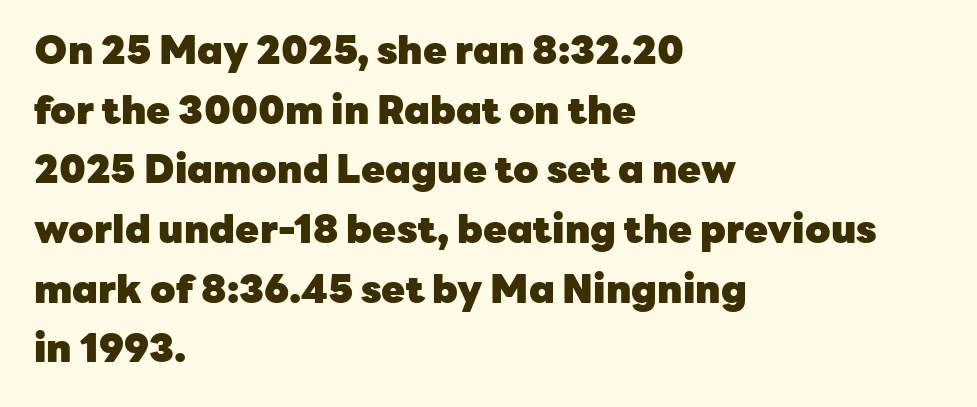
The image shows 39 px heavy sans-serif type, upright; set left-aligned, normal line spacing (1.53x), normal letter spacing, not underlined; low stroke contrast and a medium x-height.
